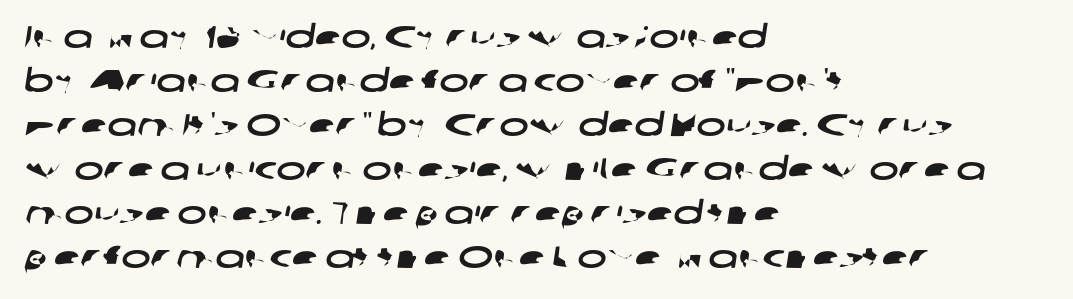
These lines sit exactly where default settings would place them. Standard letterfit; no display-style spreading of the glyphs. Short and long lines alike share a common starting point at left. You could not count columns in this text — the font is proportionally spaced.
